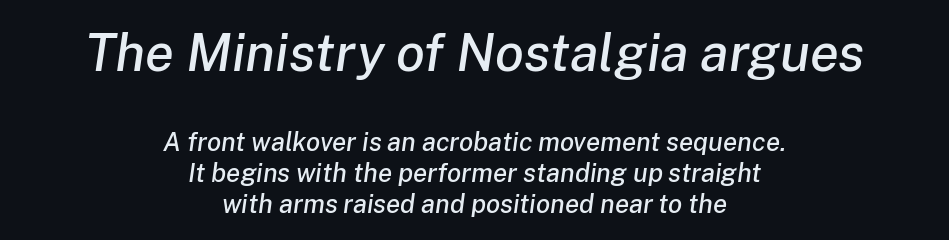
Q: Is the text italic (slanted)? A: Yes, it leans right by about 8 degrees.
Q: Is the text underlined? A: No.
Q: How is the paragraph aligned? A: Centered.
Q: Is the spacing between letters normal or unusually wide? A: Normal.
Q: Which block of text is set in a larger size, the first (top) or the second (bottom)? A: The first (top) one.
Q: Width (condensed, normal, or wide)? A: Normal.
Q: Stroke contrast? A: Low.
Q: x-height? A: Medium.
Q: Monospaced? A: No.
